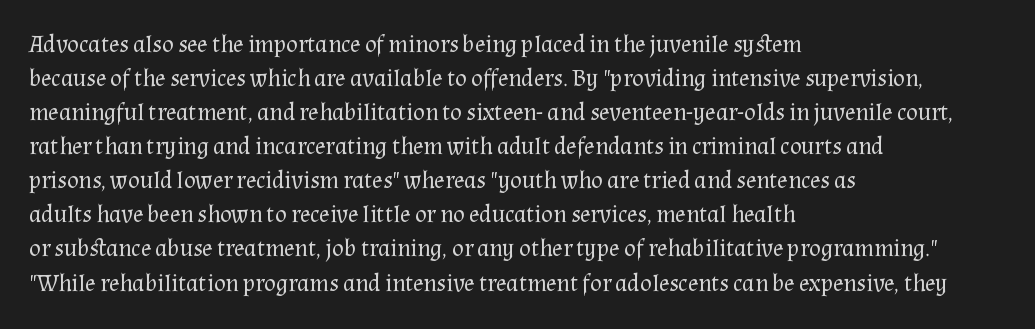
The image shows 24 px text type, upright; set left-aligned, normal line spacing (1.42x), normal letter spacing, not underlined.
